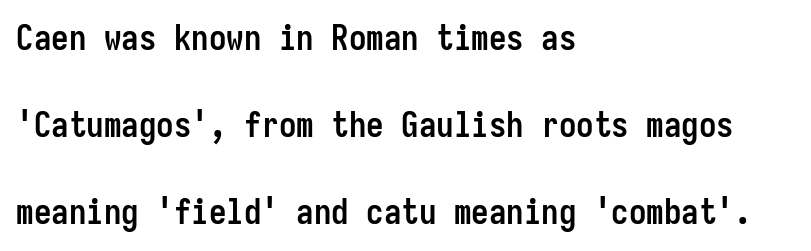
A full-strength bold gives these letters their thick strokes. These lines keep a tight, regular rhythm from letter to letter. The passage shown stacks its lines with a broad gap. The setting favours the left margin, as ordinary paragraphs usually do. A typesetter would label this face a sans. Characters remain perfectly vertical along every line.
